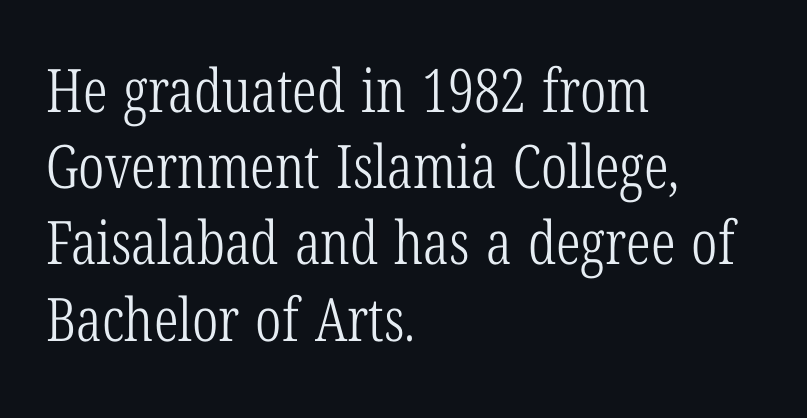
The image shows 60 px light, condensed serif type, upright; set left-aligned, normal line spacing (1.27x), normal letter spacing, not underlined; low stroke contrast and a medium x-height.
